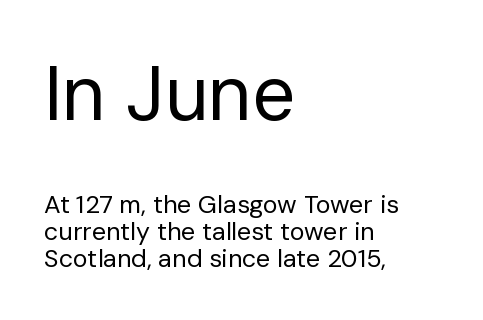
The lines are quadded left. Between these two stacked blocks, the higher one wins on size. Ordinary non-slanted type is in use. Varying glyph widths throughout — classic text-font behaviour. The area under the type is left untouched. Vertically, the passage feels compressed, each row crowding the next.
